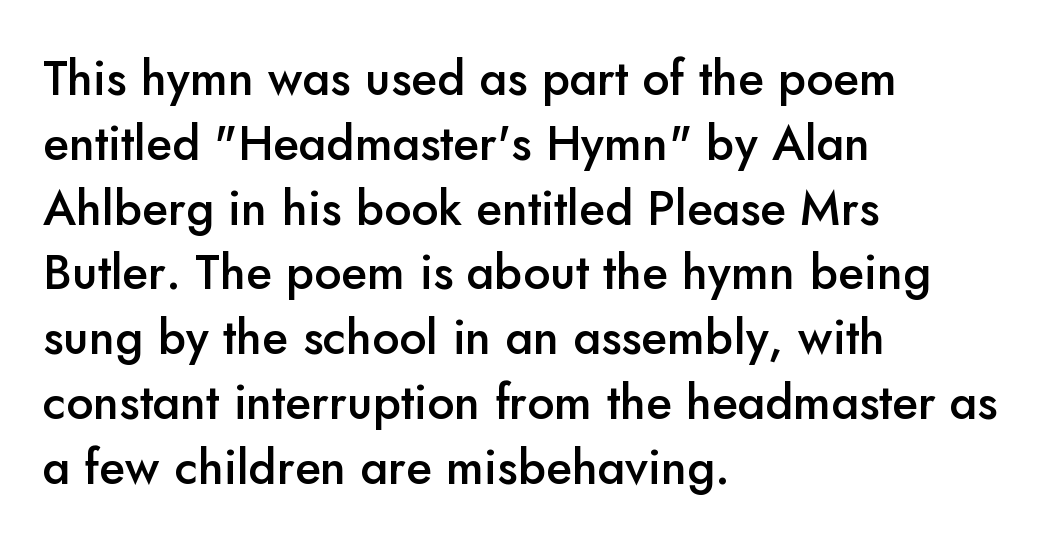
Q: Is the text bold? A: Semi-bold.
Q: Is the text italic (slanted)? A: No, it is upright.
Q: Is the typeface a serif or a sans-serif typeface? A: Sans-serif.
Q: Is the text underlined? A: No.
Q: How is the paragraph aligned? A: Left-aligned.
Q: Is the spacing between letters normal or unusually wide? A: Normal.
Q: Is the spacing between lines tight, normal or loose? A: Normal.
Q: Width (condensed, normal, or wide)? A: Normal.
Q: Stroke contrast? A: Low.
Q: x-height? A: Small.
Q: Monospaced? A: No.
